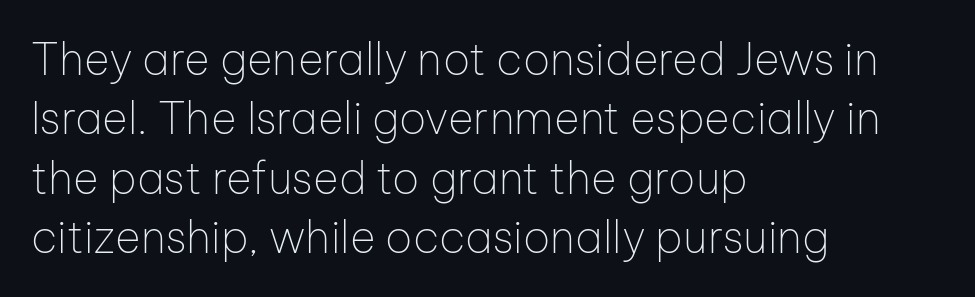
Q: Is the text bold? A: No.
Q: Is the text italic (slanted)? A: No, it is upright.
Q: Is the typeface a serif or a sans-serif typeface? A: Sans-serif.
Q: Is the text underlined? A: No.
Q: How is the paragraph aligned? A: Left-aligned.
Q: Is the spacing between letters normal or unusually wide? A: Normal.
Q: Is the spacing between lines tight, normal or loose? A: Normal.
Q: Width (condensed, normal, or wide)? A: Normal.
Q: Stroke contrast? A: Low.
Q: x-height? A: Medium.
Q: Monospaced? A: No.
